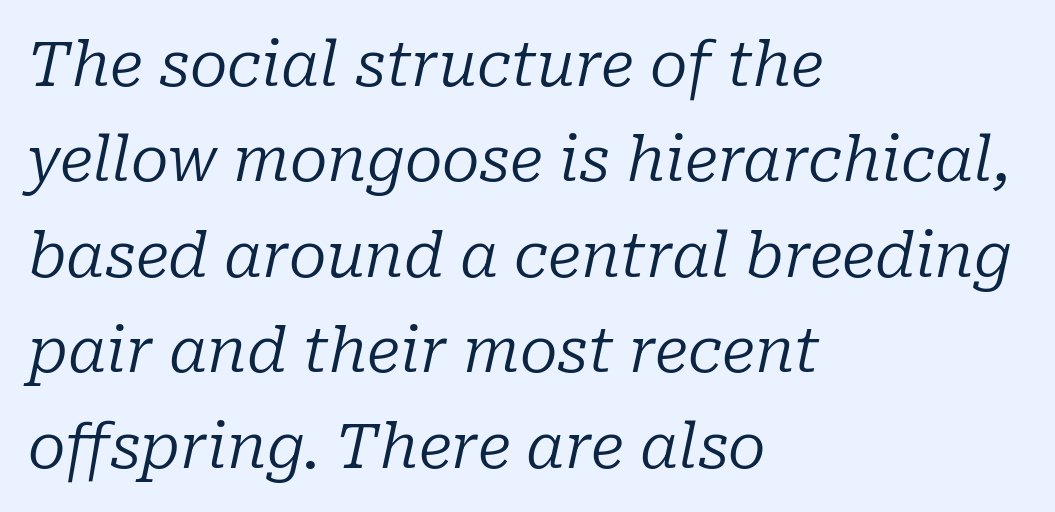
{"serif": "yes", "italic": "yes", "lean": "right", "slant_degrees": 10, "bold": "no", "weight": "regular", "width": "normal", "stroke_contrast": "low", "x_height": "medium", "monospaced": "no", "underline": "no", "align": "left", "line_spacing": "normal", "line_spacing_ratio": 1.54, "letter_spacing": "normal", "letter_spacing_em": 0.0, "glyph_px": 62}
